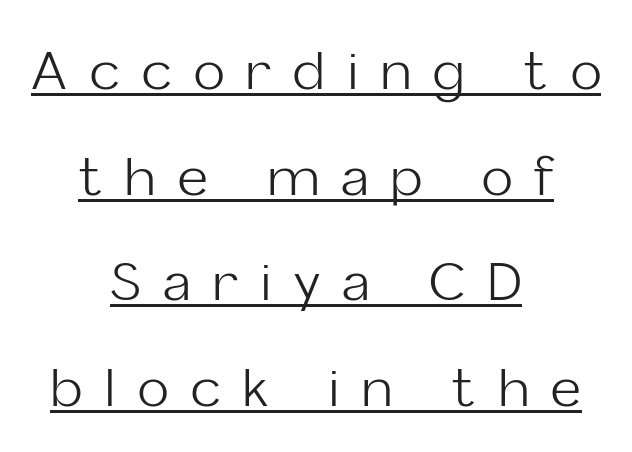
{"serif": "no", "italic": "no", "bold": "no", "weight": "light", "width": "normal", "stroke_contrast": "low", "x_height": "medium", "monospaced": "no", "underline": "yes", "align": "center", "line_spacing": "loose", "line_spacing_ratio": 2.03, "letter_spacing": "wide", "letter_spacing_em": 0.43, "glyph_px": 52}
